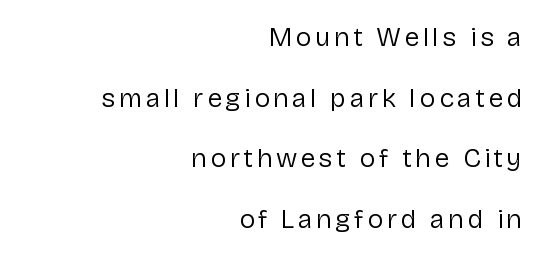
The image shows 27 px text type, upright; set right-aligned, loose line spacing (2.25x), not underlined.
